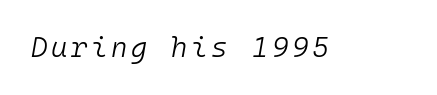
{"italic": "yes", "lean": "right", "slant_degrees": 10, "bold": "no", "weight": "light", "width": "normal", "stroke_contrast": "low", "x_height": "medium", "monospaced": "yes", "underline": "no", "glyph_px": 28}
